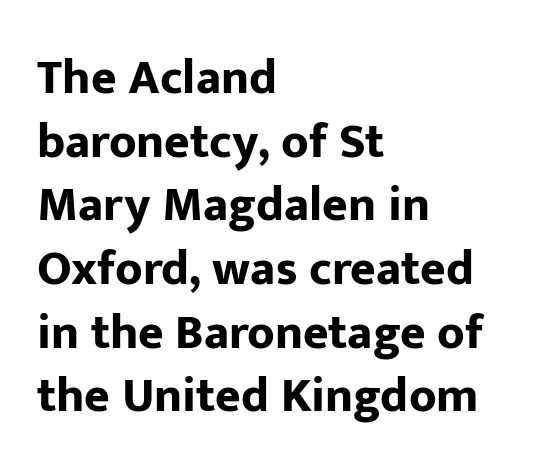
Regarding leading, the lines here are spaced in the standard way. Is this a fixed-width face? No — the glyphs have proportional, varying widths. Nope, not italic — everything's standing straight. There is no visible air inserted between adjacent glyphs.
